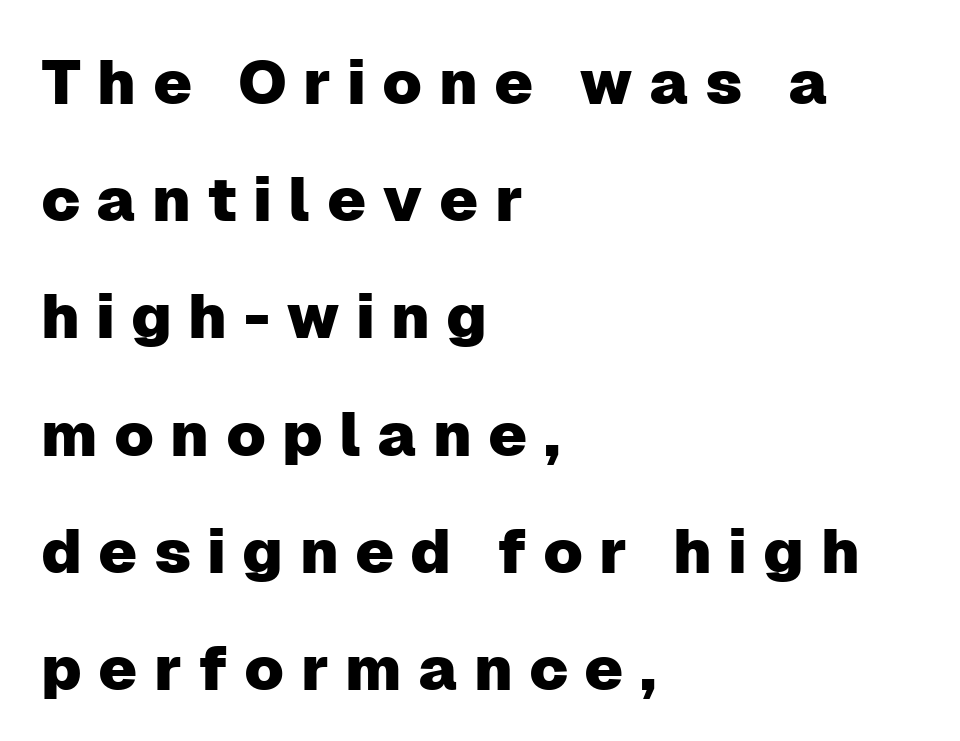
Clear beneath every line of the passage. Visually the block forms a straight wall on the left and a jagged coastline on the right. This sample uses expanded letter spacing, leaving extra air between glyphs. Check where the strokes stop: nothing finishes them off — pure sans. Character widths vary here, with narrow letters taking less room than wide ones.
